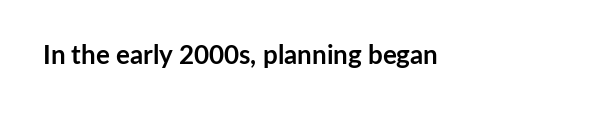
{"italic": "no", "bold": "yes", "underline": "no", "letter_spacing": "normal", "letter_spacing_em": 0.0, "glyph_px": 26}
